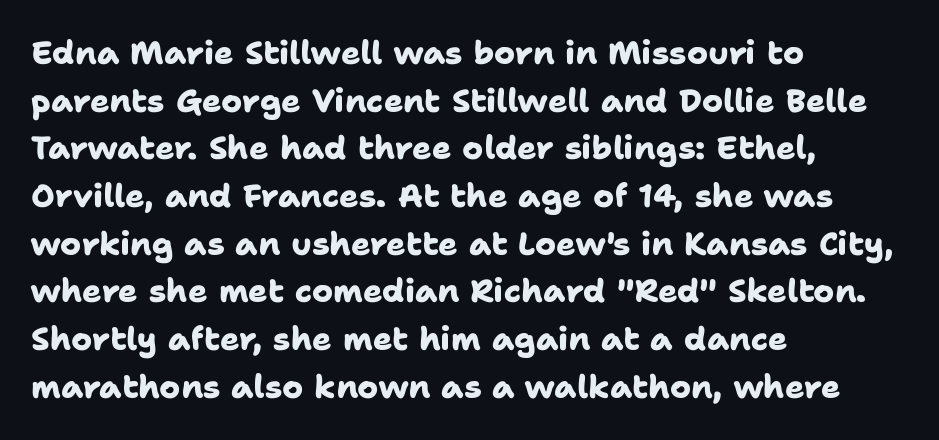
The letterforms sit shoulder to shoulder at normal distance. These lines stack with their left ends in a neat column. Regarding leading, the lines here are spaced in the standard way. Serifs: no, the terminals of the letterforms are clean. The rendering uses natural spacing where letterforms have individual widths.
